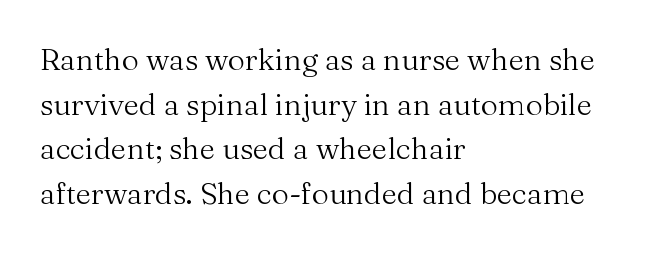
This sample keeps an unexceptional amount of space between lines. The letters stand upright; this is a roman face. Notice how the passage keeps a crisp vertical edge on the left only. You could not count columns in this text — the font is proportionally spaced.
